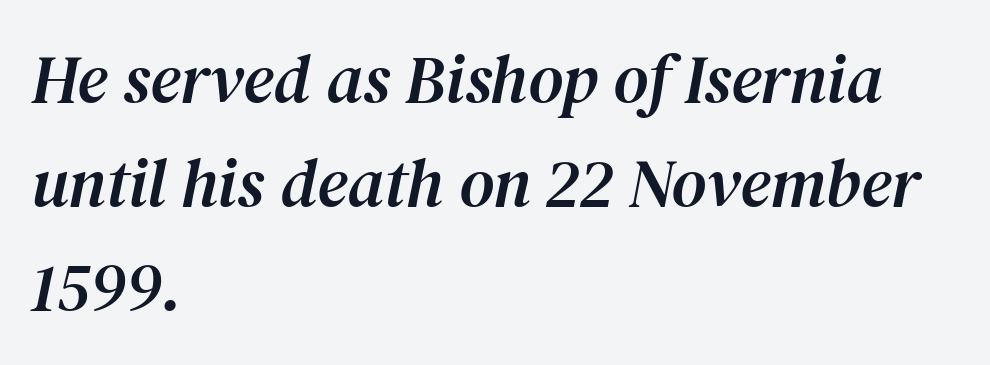
The image shows 68 px serif type, italic (leaning right); set left-aligned, normal line spacing (1.53x), normal letter spacing, not underlined; medium stroke contrast and a medium x-height.
